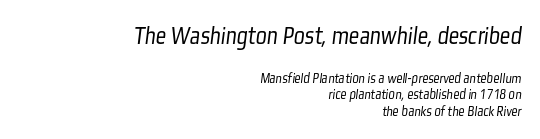
Q: Is the text bold? A: No.
Q: Is the text underlined? A: No.
Q: How is the paragraph aligned? A: Right-aligned.
Q: Is the spacing between letters normal or unusually wide? A: Normal.
Q: Is the spacing between lines tight, normal or loose? A: Tight.
Q: Which block of text is set in a larger size, the first (top) or the second (bottom)? A: The first (top) one.
